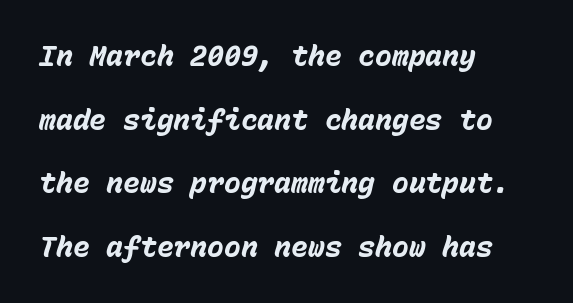
The image shows 28 px heavy type, italic (leaning right), monospaced; set left-aligned, loose line spacing (2.27x), normal letter spacing, not underlined; low stroke contrast and a medium x-height.
